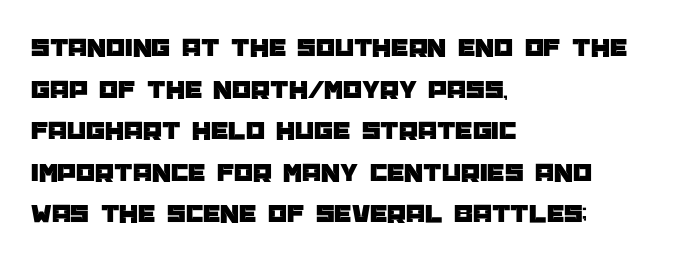
{"italic": "no", "underline": "no", "align": "left", "line_spacing": "normal", "line_spacing_ratio": 1.54, "letter_spacing": "normal", "letter_spacing_em": 0.0, "glyph_px": 27}
